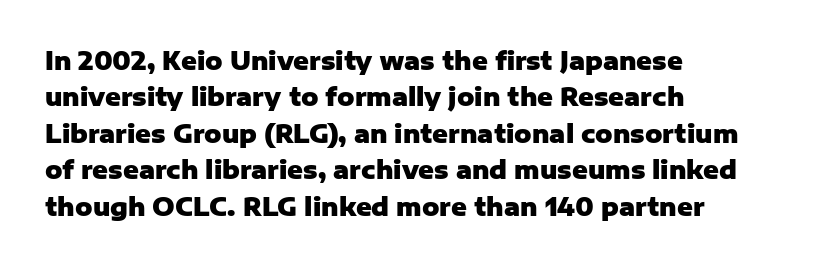
The image shows 24 px bold type, upright; set left-aligned, normal line spacing (1.52x), normal letter spacing, not underlined.
